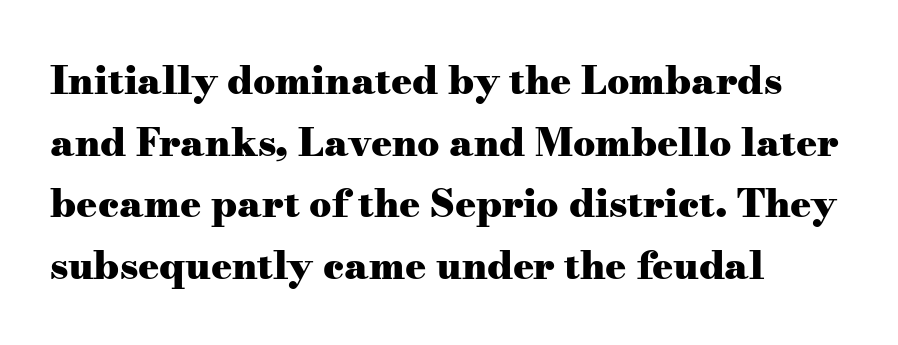
The image shows 39 px heavy, wide serif type, upright; set left-aligned, normal line spacing (1.58x), normal letter spacing, not underlined; medium stroke contrast and a small x-height.
